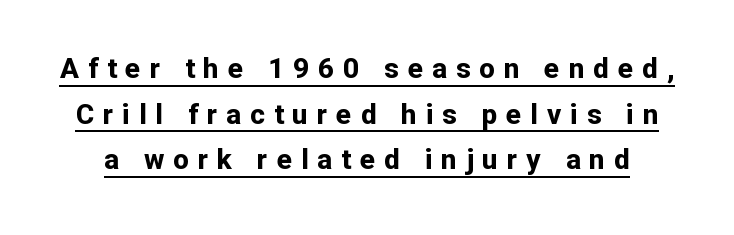
Q: Is the text bold? A: Yes.
Q: Is the text italic (slanted)? A: No, it is upright.
Q: Is the typeface a serif or a sans-serif typeface? A: Sans-serif.
Q: Is the text underlined? A: Yes.
Q: Is the spacing between letters normal or unusually wide? A: Unusually wide.
Q: Is the spacing between lines tight, normal or loose? A: Normal.
Q: Width (condensed, normal, or wide)? A: Normal.
Q: Stroke contrast? A: Low.
Q: x-height? A: Medium.
Q: Monospaced? A: No.
